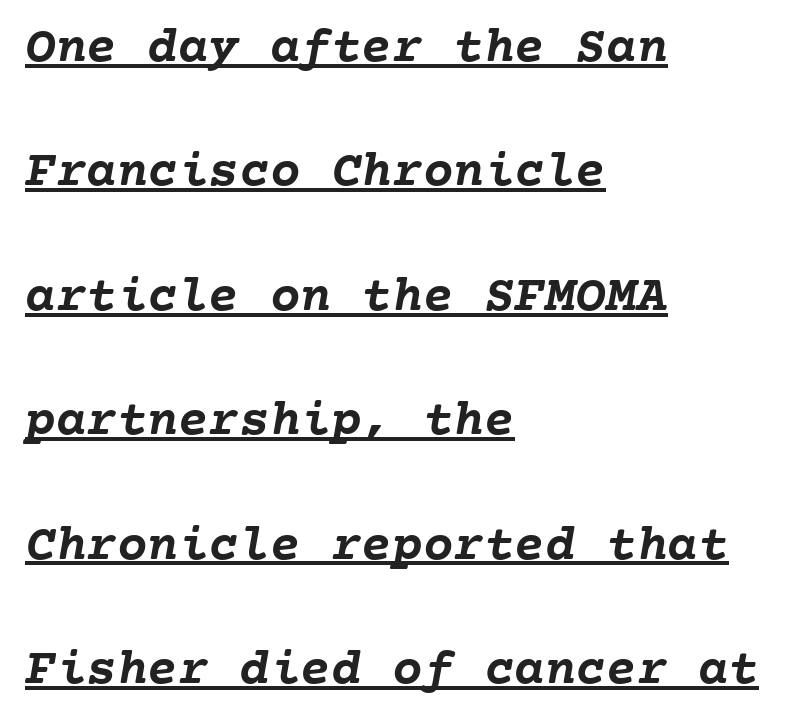
The passage shown is typed in a monospace face where columns stay perfectly aligned. Weight: bold. Observe the ordinary spacing: letters are neighbours, not strangers. The paragraph has a hard left edge and a soft right edge. This is underlined copy, the kind a proofreader might mark for attention. The lines are spread far apart with generous leading.
